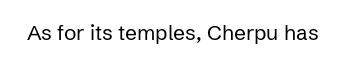
The image shows 21 px text type, upright; set normal letter spacing, not underlined.
